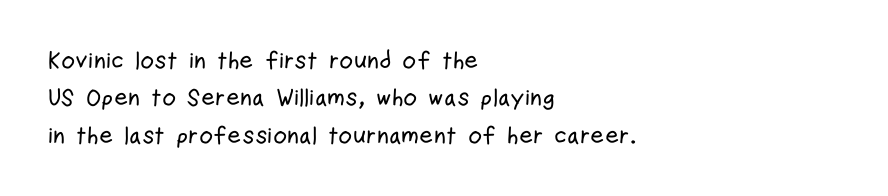
{"italic": "no", "underline": "no", "align": "left", "line_spacing": "normal", "line_spacing_ratio": 1.56, "letter_spacing": "normal", "letter_spacing_em": 0.0, "glyph_px": 24}
